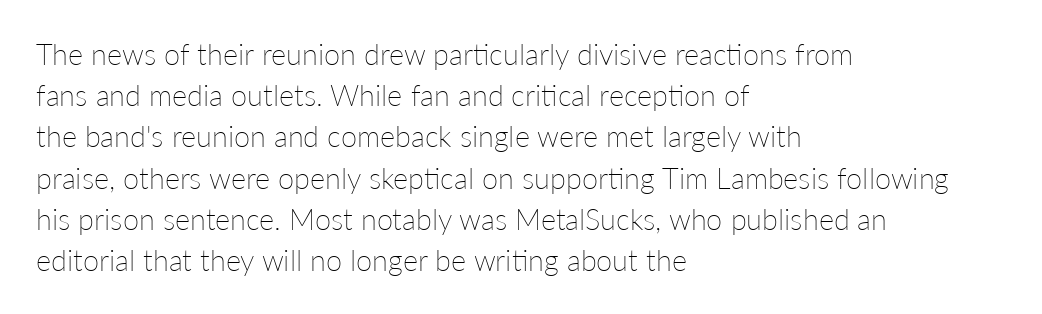
Ascenders rise straight up at ninety degrees. Teacher's note: observe the even left margin — that is flush-left alignment. Nothing heavy about these letters — not bold at all. Note the varied advance widths — an 'i' is clearly narrower than an 'm'. The space beneath each line is pristine and unruled. Nothing unusual about the tracking: characters are spaced as the font intends.
